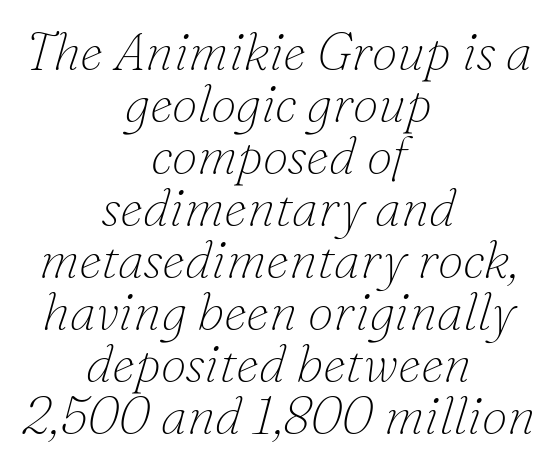
The image shows 52 px thin serif type, italic (leaning right); set centered, tight line spacing (1.0x), normal letter spacing, not underlined; low stroke contrast and a small x-height.
